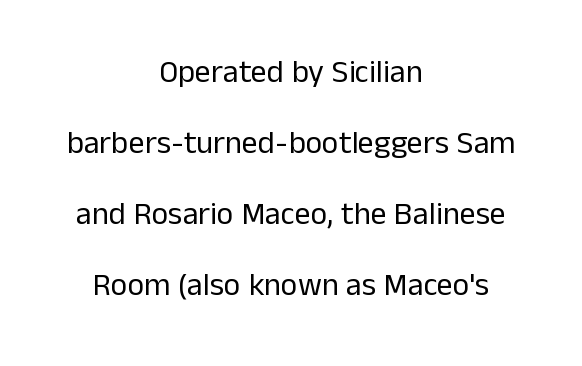
Q: Is the text bold? A: No.
Q: Is the text italic (slanted)? A: No, it is upright.
Q: Is the typeface a serif or a sans-serif typeface? A: Sans-serif.
Q: Is the text underlined? A: No.
Q: How is the paragraph aligned? A: Centered.
Q: Is the spacing between letters normal or unusually wide? A: Normal.
Q: Is the spacing between lines tight, normal or loose? A: Loose.
Q: Width (condensed, normal, or wide)? A: Normal.
Q: Stroke contrast? A: Low.
Q: x-height? A: Medium.
Q: Monospaced? A: No.
